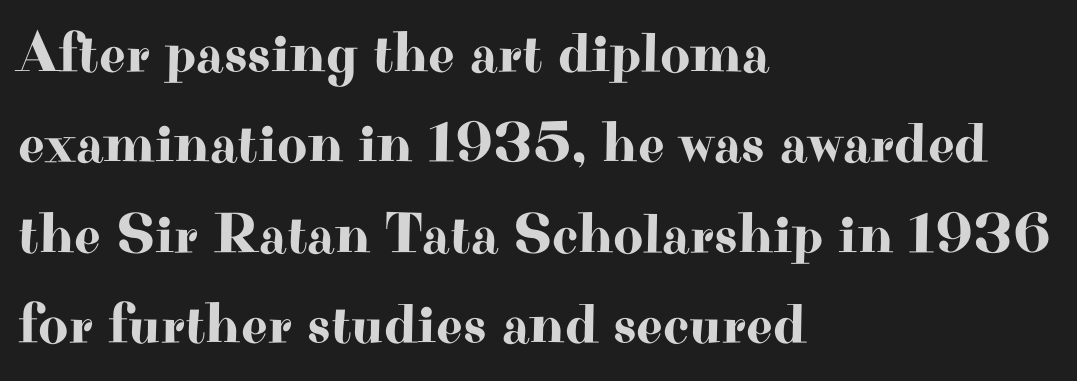
{"serif": "yes", "italic": "no", "width": "wide", "stroke_contrast": "high", "x_height": "small", "monospaced": "no", "underline": "no", "align": "left", "line_spacing": "normal", "line_spacing_ratio": 1.56, "letter_spacing": "normal", "letter_spacing_em": 0.0, "glyph_px": 58}
